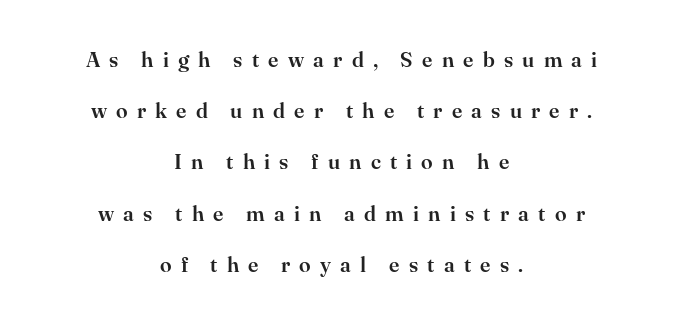
Q: Is the text italic (slanted)? A: No, it is upright.
Q: Is the text underlined? A: No.
Q: How is the paragraph aligned? A: Centered.
Q: Is the spacing between letters normal or unusually wide? A: Unusually wide.
Q: Is the spacing between lines tight, normal or loose? A: Loose.
